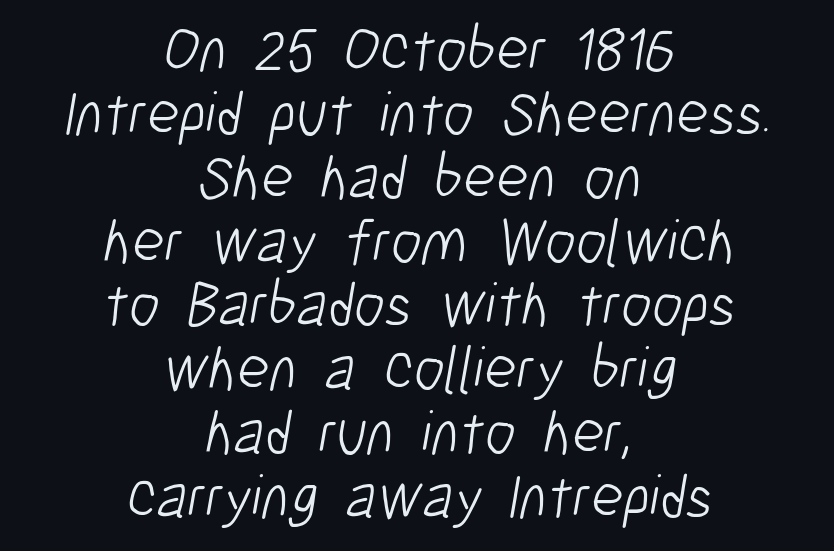
Q: Is the text bold? A: No.
Q: Is the typeface a serif or a sans-serif typeface? A: Sans-serif.
Q: Is the text underlined? A: No.
Q: How is the paragraph aligned? A: Centered.
Q: Is the spacing between letters normal or unusually wide? A: Normal.
Q: Is the spacing between lines tight, normal or loose? A: Tight.
Q: Width (condensed, normal, or wide)? A: Condensed.
Q: Stroke contrast? A: Low.
Q: x-height? A: Medium.
Q: Monospaced? A: No.
